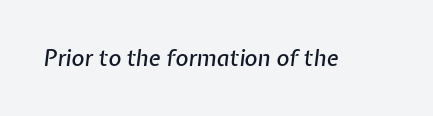
A clean baseline with only descenders dipping below it. Does extra space separate the letters? No, they use regular spacing. The face used here has a pronounced slope to its letters.
